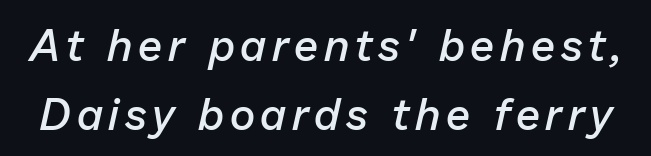
{"italic": "yes", "lean": "right", "slant_degrees": 13, "bold": "semi", "weight": "semibold", "width": "normal", "stroke_contrast": "low", "x_height": "medium", "monospaced": "no", "underline": "no", "line_spacing": "normal", "line_spacing_ratio": 1.56, "glyph_px": 44}
